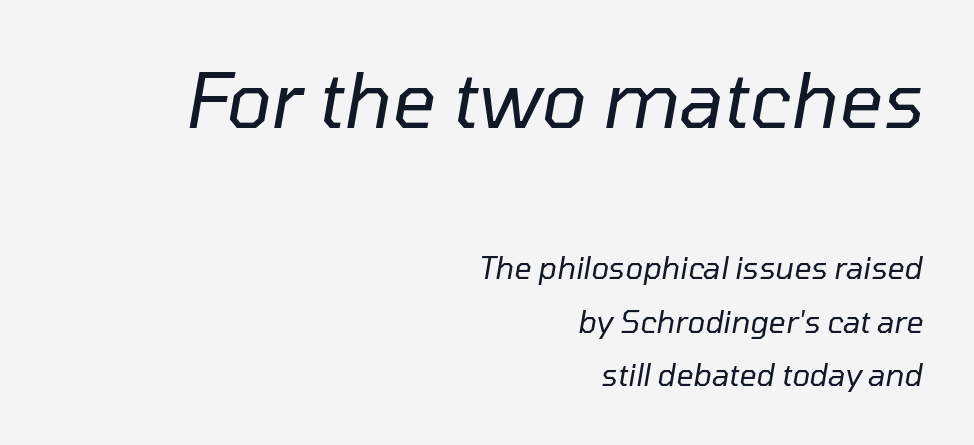
{"italic": "yes", "lean": "right", "slant_degrees": 10, "bold": "no", "weight": "regular", "width": "normal", "stroke_contrast": "low", "x_height": "medium", "monospaced": "no", "underline": "no", "align": "right", "line_spacing_ratio": 1.79, "letter_spacing": "normal", "letter_spacing_em": 0.0, "larger_block": "first", "size_ratio": 2.53, "glyph_px": 76}
